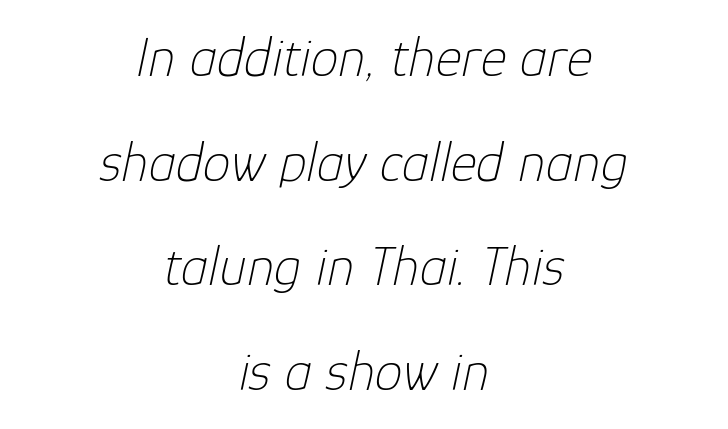
You could not count columns in this text — the font is proportionally spaced. Short and long lines alike share a common midpoint. Looking at the ascenders, they clearly lean. Short note: letters normally spaced. The typeface has the unassuming heft of standard copy or less.
